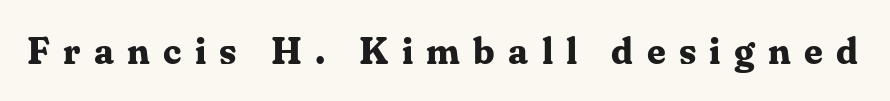
The image shows 37 px bold serif type, upright; set unusually wide letter spacing (+0.36 em), not underlined; medium stroke contrast and a medium x-height.
